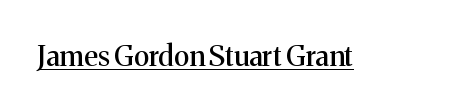
Somebody hit Ctrl+U on this one — the words are underlined. Unlike italic type, these characters show no tilt at all. Letterform terminals end in serifs throughout the passage. The face used here is proportionally spaced, like ordinary book or web type. The letterforms sit shoulder to shoulder at normal distance.
